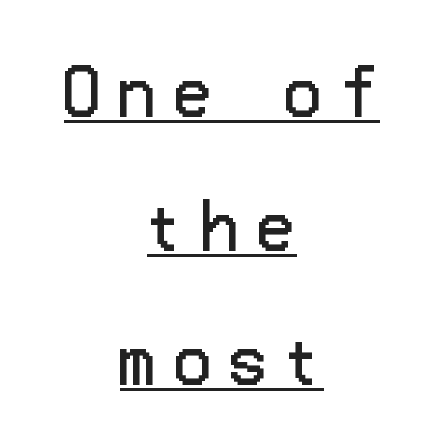
The image shows 62 px regular-weight sans-serif type, upright; set centered, loose line spacing (2.16x), unusually wide letter spacing (+0.29 em), underlined; low stroke contrast and a medium x-height.
